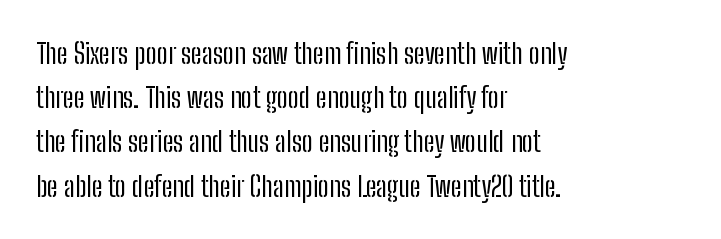
Vertical stems look standard width or narrower in stroke. This block has exactly the height ordinary leading produces. Serif or sans? Sans — the stroke terminals are bare. All the whitespace from short lines collects on the right. Proportional: the letters do not fall into vertical columns.
